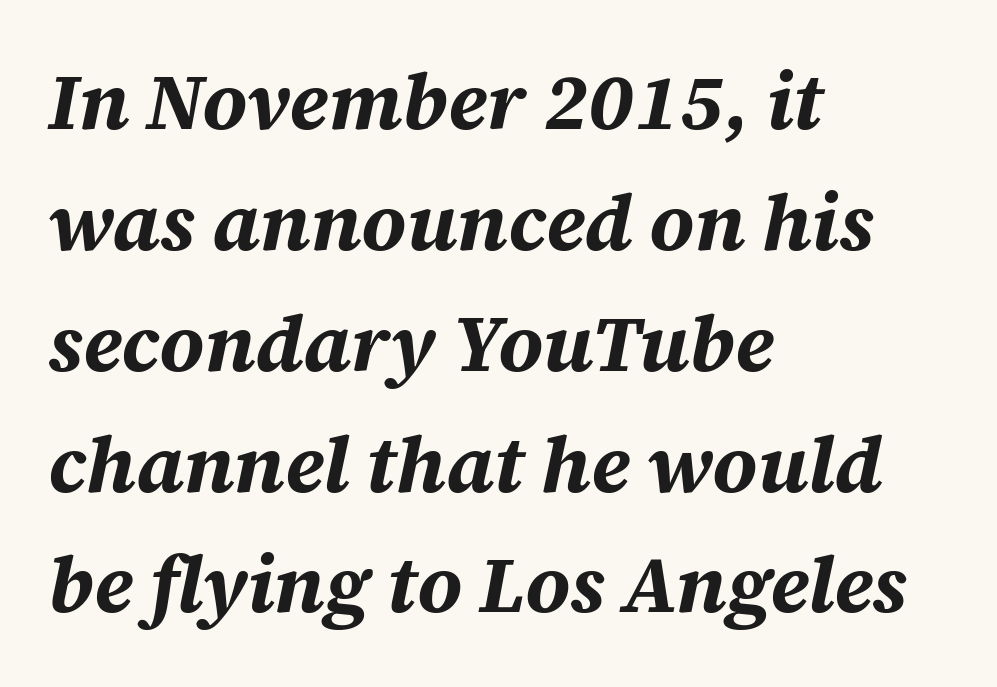
Q: Is the text bold? A: Yes.
Q: Is the text italic (slanted)? A: Yes, it leans right by about 12 degrees.
Q: Is the text underlined? A: No.
Q: How is the paragraph aligned? A: Left-aligned.
Q: Is the spacing between letters normal or unusually wide? A: Normal.
Q: Is the spacing between lines tight, normal or loose? A: Normal.
Q: Width (condensed, normal, or wide)? A: Normal.
Q: Stroke contrast? A: Medium.
Q: x-height? A: Large.
Q: Monospaced? A: No.
